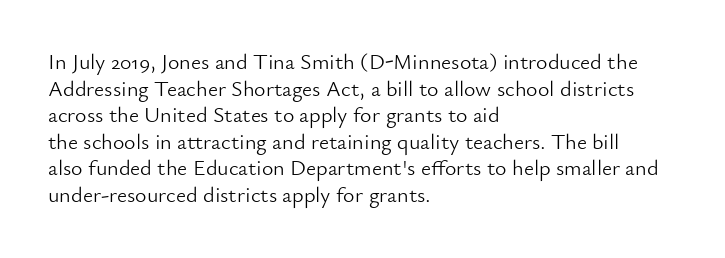
The face used here is rendered with its standard letterfit. The rag falls on the right side of this text block. The typeface has the unassuming heft of standard copy or less. Italic: no, the glyphs are upright roman.
